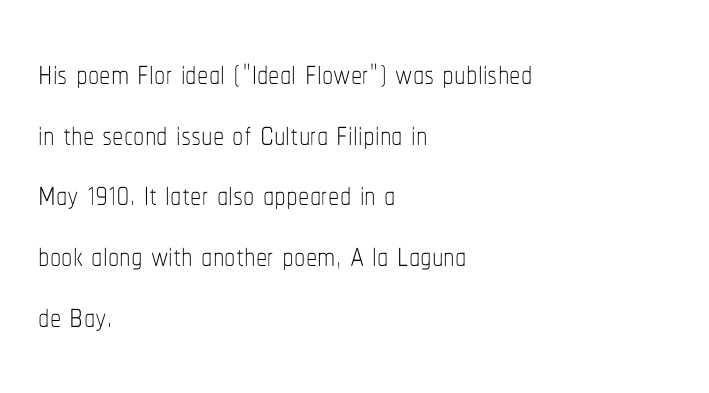
The text block is weighted toward the left margin, trailing off unevenly rightward. Decoration check: the copy has no underline. Tracking here is standard; glyphs follow each other at the usual distance. The passage shown stacks its lines at a standard gap. It's the straight-up-and-down kind of type. You could not count columns in this text — the font is proportionally spaced.
